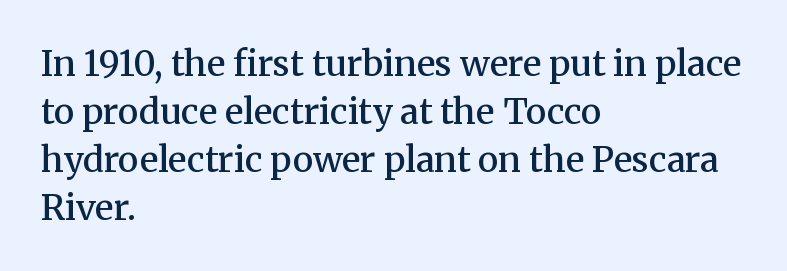
The letters advance in unequal steps, a hallmark of proportional type. Unlike a clean sans, this face finishes its strokes with serifs. Spacing between characters is what you'd get straight out of the box. The passage shown is semibold, sitting just below true bold. Line beginnings align vertically; line endings do not. This rendering features lettering with no underline.
